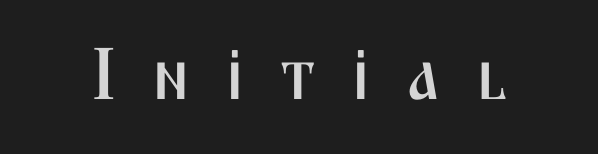
Q: Is the text italic (slanted)? A: No, it is upright.
Q: Is the typeface a serif or a sans-serif typeface? A: Sans-serif.
Q: Is the text underlined? A: No.
Q: Is the spacing between letters normal or unusually wide? A: Unusually wide.
Q: Width (condensed, normal, or wide)? A: Condensed.
Q: Stroke contrast? A: Medium.
Q: x-height? A: Medium.
Q: Monospaced? A: No.
